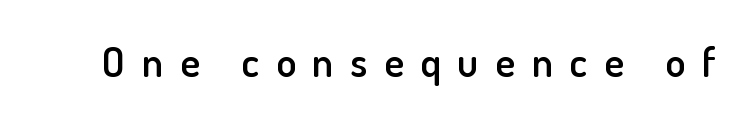
The characters look somewhat weighty, a semibold short of true bold. Is this a fixed-width face? No — the glyphs have proportional, varying widths. Is this a sans? Yes — the strokes have no serifs. Rendered with straight, roman letterforms. Is the letter spacing exaggerated? Yes — the characters are pushed far apart. Bare-footed words on every line.
